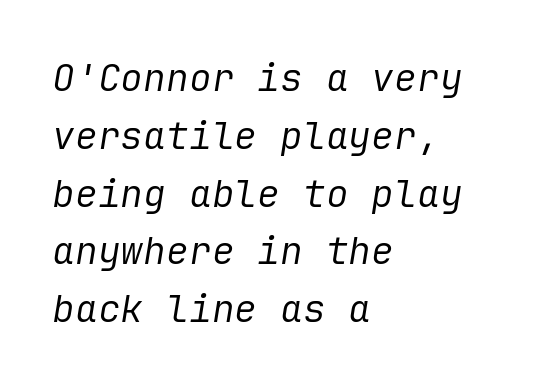
{"italic": "yes", "lean": "right", "slant_degrees": 9, "bold": "no", "weight": "regular", "width": "normal", "stroke_contrast": "low", "x_height": "medium", "underline": "no", "align": "left", "line_spacing": "normal", "line_spacing_ratio": 1.52, "letter_spacing": "normal", "letter_spacing_em": 0.0, "glyph_px": 38}
